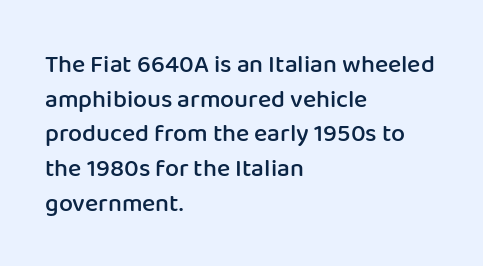
Q: Is the text bold? A: Semi-bold.
Q: Is the text italic (slanted)? A: No, it is upright.
Q: Is the text underlined? A: No.
Q: How is the paragraph aligned? A: Left-aligned.
Q: Is the spacing between letters normal or unusually wide? A: Normal.
Q: Is the spacing between lines tight, normal or loose? A: Normal.
